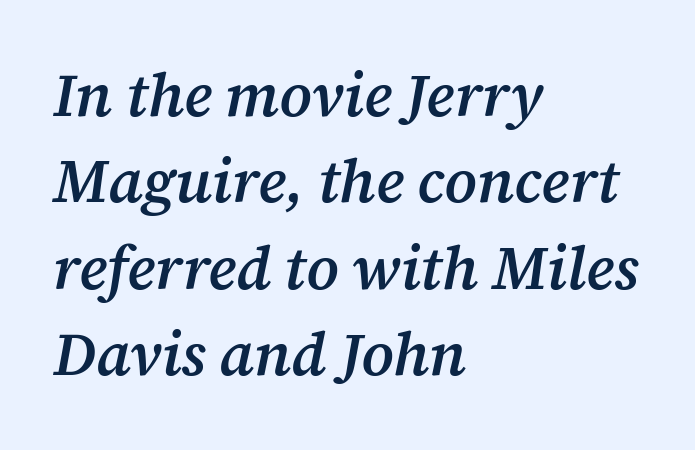
Where is the straight margin? On the left. This sample keeps an unexceptional amount of space between lines. Just letters on the line, the space beneath them empty. How are the letters spaced? Ordinarily, with no added tracking.
